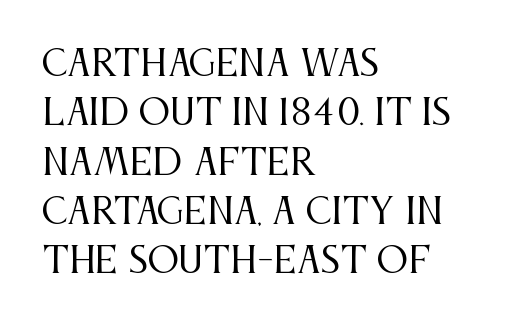
Q: Is the text bold? A: No.
Q: Is the text italic (slanted)? A: No, it is upright.
Q: Is the typeface a serif or a sans-serif typeface? A: Serif.
Q: Is the text underlined? A: No.
Q: How is the paragraph aligned? A: Left-aligned.
Q: Is the spacing between letters normal or unusually wide? A: Normal.
Q: Is the spacing between lines tight, normal or loose? A: Normal.
Q: Width (condensed, normal, or wide)? A: Condensed.
Q: Stroke contrast? A: Medium.
Q: x-height? A: Large.
Q: Monospaced? A: No.
